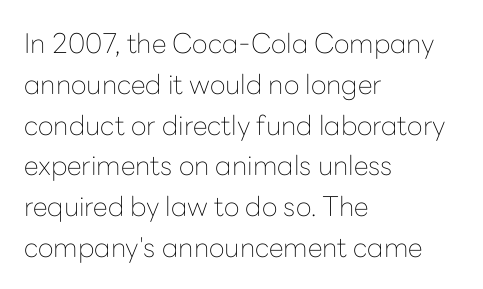
{"italic": "no", "bold": "no", "underline": "no", "align": "left", "line_spacing": "normal", "line_spacing_ratio": 1.51, "letter_spacing": "normal", "letter_spacing_em": 0.0, "glyph_px": 27}
